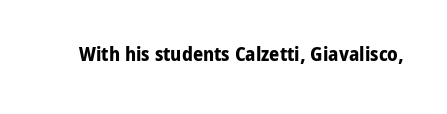
The image shows 20 px bold type, upright; set normal letter spacing, not underlined.
